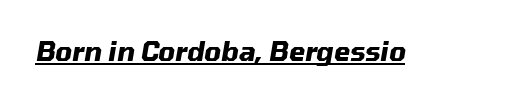
Tall strokes in this sample are angled rather than plumb. A continuous stroke trails under the words, as in a hyperlink. How heavy is the stroke? Heavy — this is a bold. There is no visible air inserted between adjacent glyphs.
